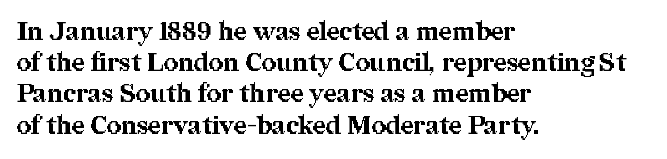
Q: Is the text bold? A: Yes.
Q: Is the text italic (slanted)? A: No, it is upright.
Q: Is the text underlined? A: No.
Q: How is the paragraph aligned? A: Left-aligned.
Q: Is the spacing between letters normal or unusually wide? A: Normal.
Q: Is the spacing between lines tight, normal or loose? A: Normal.
